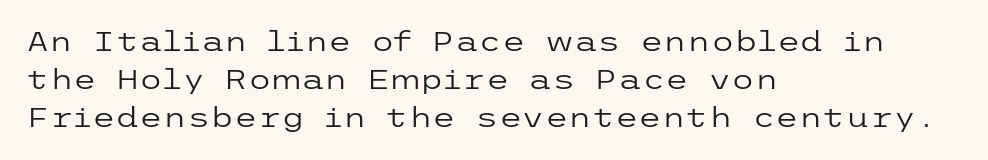
The designer left line spacing at the default. A classic flush-left, rag-right setting is used for this passage. The font sits on the lighter half of the weight spectrum, regular included. The letters stand straight up with perfectly vertical stems. No word sits above an underline.
